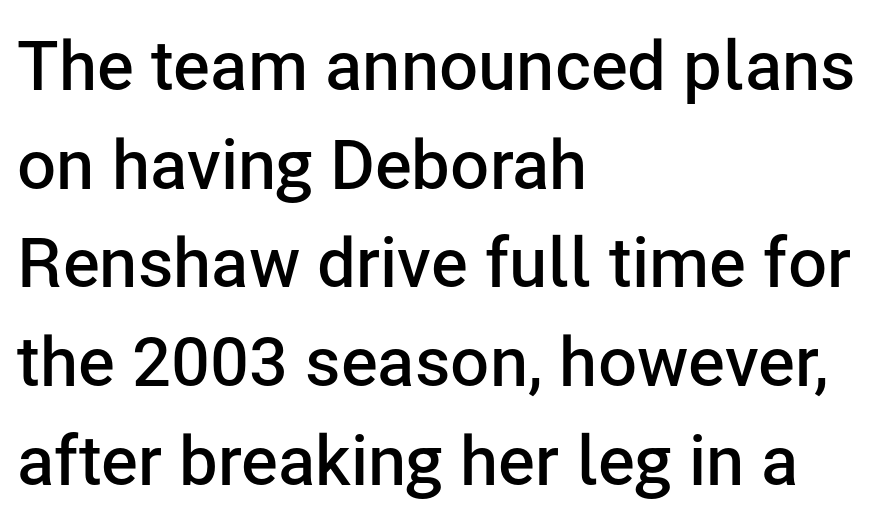
Short note: letters normally spaced. Anything drawn beneath the words? Only blank space. You can tell it's not italic because the verticals are truly vertical. The rendering shows plain stroke endings on the letterforms — a sans-serif design. A normal amount of white space separates one row of letters from the next. This sample has the flowing, uneven cadence of proportional lettering.
